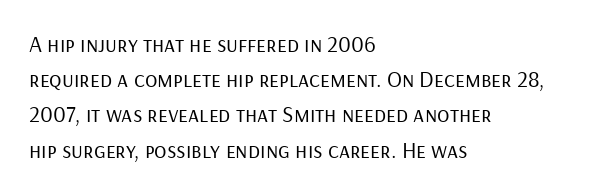
Q: Is the text bold? A: No.
Q: Is the text italic (slanted)? A: No, it is upright.
Q: Is the text underlined? A: No.
Q: How is the paragraph aligned? A: Left-aligned.
Q: Is the spacing between letters normal or unusually wide? A: Normal.
Q: Is the spacing between lines tight, normal or loose? A: Normal.
